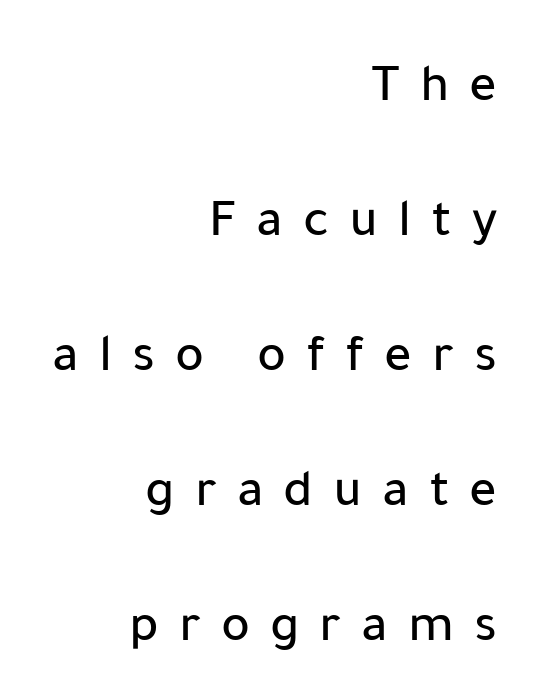
The image shows 54 px sans-serif type, upright; set right-aligned, loose line spacing (2.5x), unusually wide letter spacing (+0.37 em), not underlined; low stroke contrast and a medium x-height.
